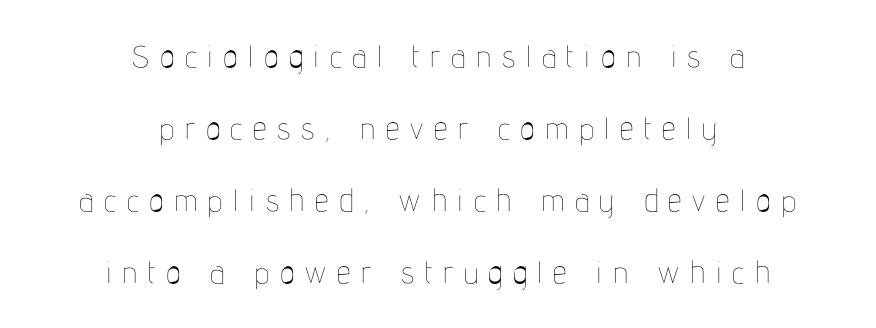
The image shows 31 px thin, condensed type, upright; set centered, loose line spacing (2.32x), unusually wide letter spacing (+0.34 em), not underlined; low stroke contrast and a medium x-height.
